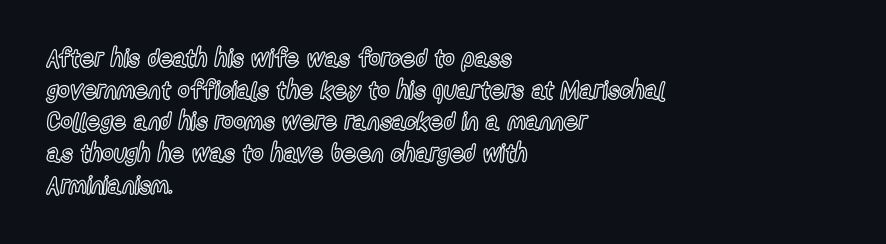
The image shows 25 px text type; set left-aligned, normal line spacing (1.27x), normal letter spacing, not underlined.
